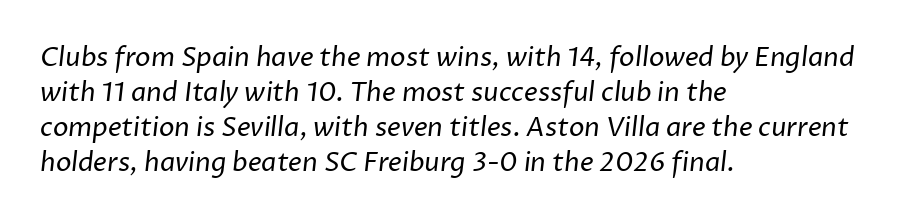
The image shows 26 px text type; set left-aligned, normal line spacing (1.35x), normal letter spacing, not underlined.
